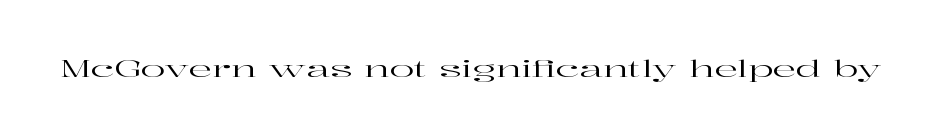
Q: Is the text italic (slanted)? A: No, it is upright.
Q: Is the text underlined? A: No.
Q: Is the spacing between letters normal or unusually wide? A: Normal.
